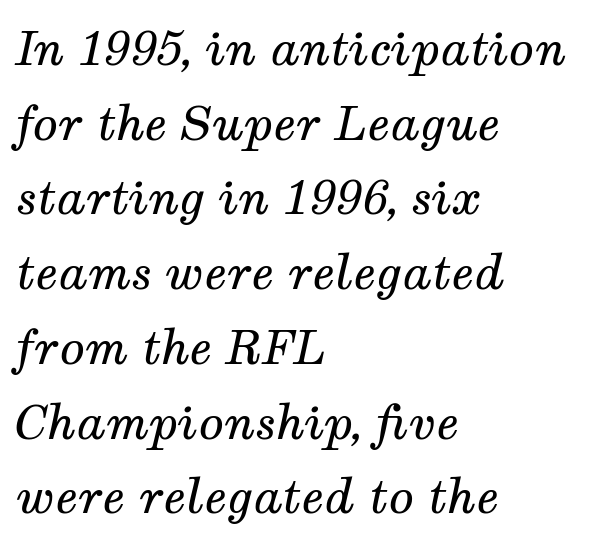
The image shows 47 px regular-weight serif type, italic (leaning right); set left-aligned, normal line spacing (1.59x), normal letter spacing, not underlined; medium stroke contrast and a medium x-height.
